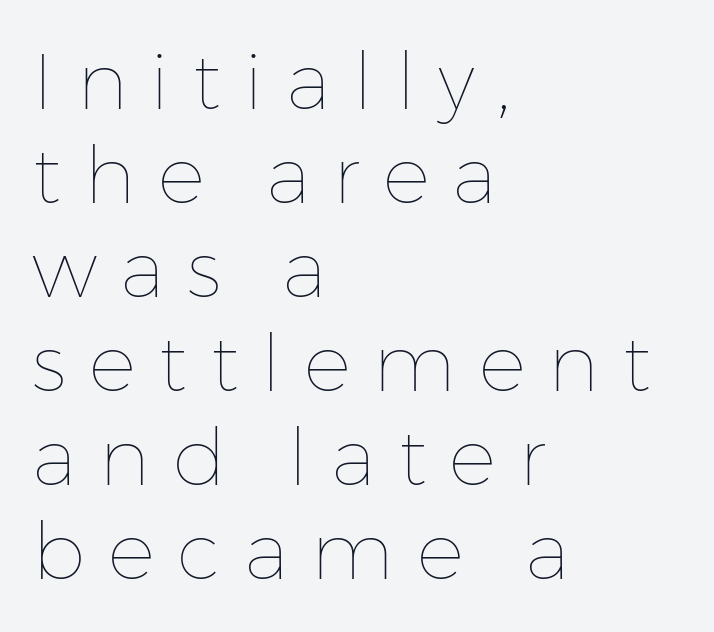
{"italic": "no", "bold": "no", "weight": "thin", "width": "normal", "stroke_contrast": "low", "x_height": "medium", "monospaced": "no", "underline": "no", "align": "left", "line_spacing_ratio": 1.19, "letter_spacing": "wide", "letter_spacing_em": 0.29, "glyph_px": 79}
